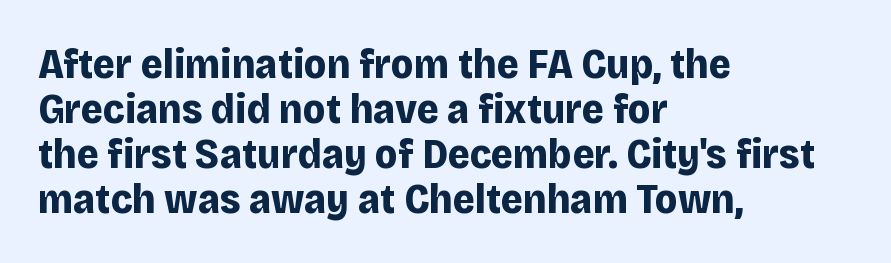
Q: Is the text bold? A: Yes.
Q: Is the text italic (slanted)? A: No, it is upright.
Q: Is the typeface a serif or a sans-serif typeface? A: Sans-serif.
Q: Is the text underlined? A: No.
Q: How is the paragraph aligned? A: Left-aligned.
Q: Is the spacing between letters normal or unusually wide? A: Normal.
Q: Is the spacing between lines tight, normal or loose? A: Tight.
Q: Width (condensed, normal, or wide)? A: Normal.
Q: Stroke contrast? A: Low.
Q: x-height? A: Large.
Q: Monospaced? A: No.
